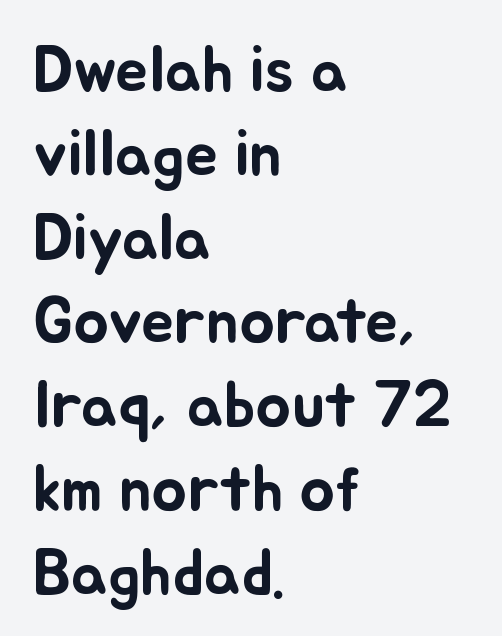
The image shows 66 px text type, upright; set left-aligned, normal line spacing (1.27x), normal letter spacing, not underlined; low stroke contrast and a small x-height.
